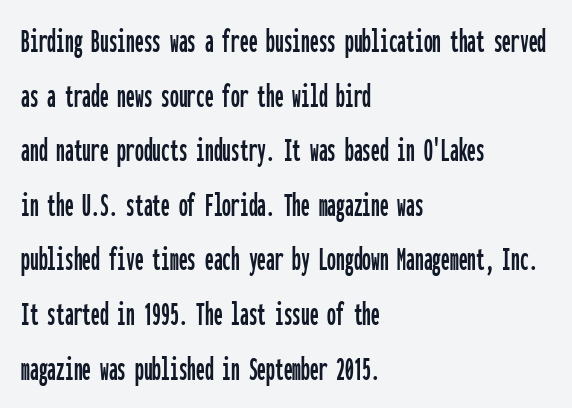
These lines are composed in type without serifs. The strip under each line holds only bare page. Does the leading feel generous? No, just average. Every character here occupies the same horizontal width, giving the sample a typewriter-like rhythm. The horizontal fit of the characters is conventional and even. The lettering holds an erect, upright posture throughout.
